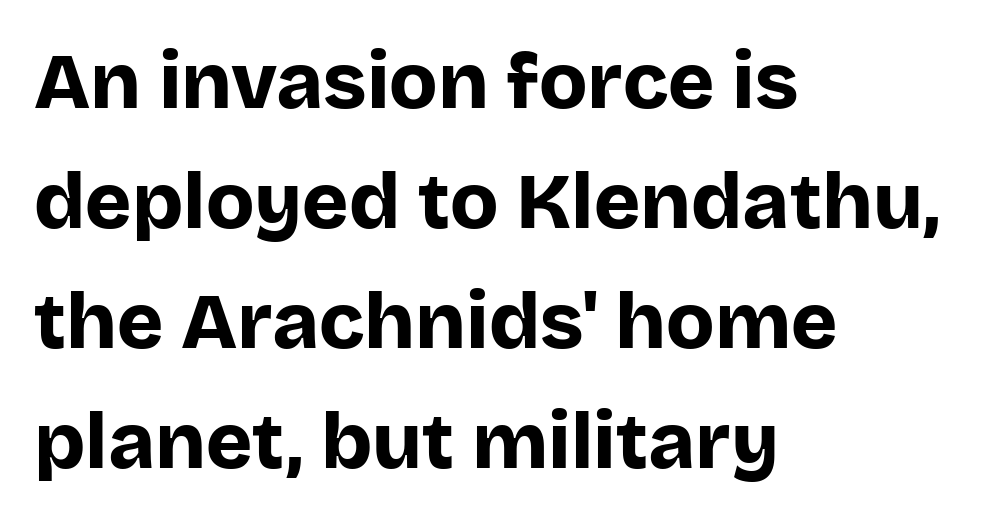
Q: Is the text bold? A: Yes.
Q: Is the text italic (slanted)? A: No, it is upright.
Q: Is the typeface a serif or a sans-serif typeface? A: Sans-serif.
Q: Is the text underlined? A: No.
Q: How is the paragraph aligned? A: Left-aligned.
Q: Is the spacing between letters normal or unusually wide? A: Normal.
Q: Is the spacing between lines tight, normal or loose? A: Normal.
Q: Width (condensed, normal, or wide)? A: Normal.
Q: Stroke contrast? A: Low.
Q: x-height? A: Large.
Q: Monospaced? A: No.
